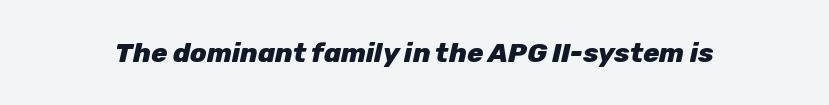
Q: Is the text bold? A: Yes.
Q: Is the text italic (slanted)? A: Yes, it leans right by about 12 degrees.
Q: Is the text underlined? A: No.
Q: Is the spacing between letters normal or unusually wide? A: Normal.
